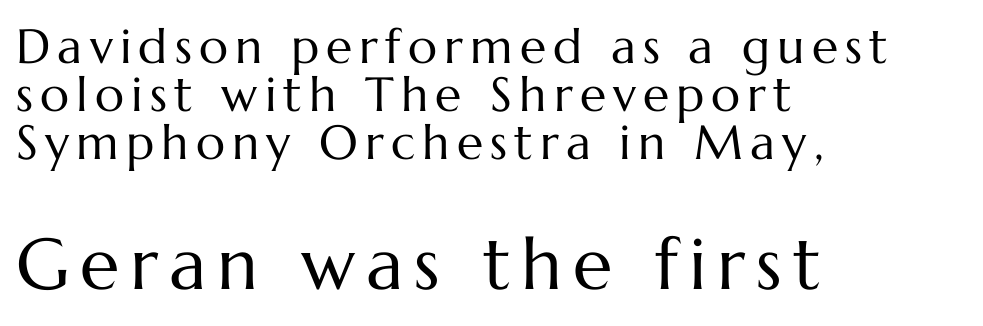
The image shows 72 px regular-weight type, upright; set left-aligned, tight line spacing (1.0x), not underlined; the second (bottom) block is 1.5x larger; medium stroke contrast and a medium x-height.
